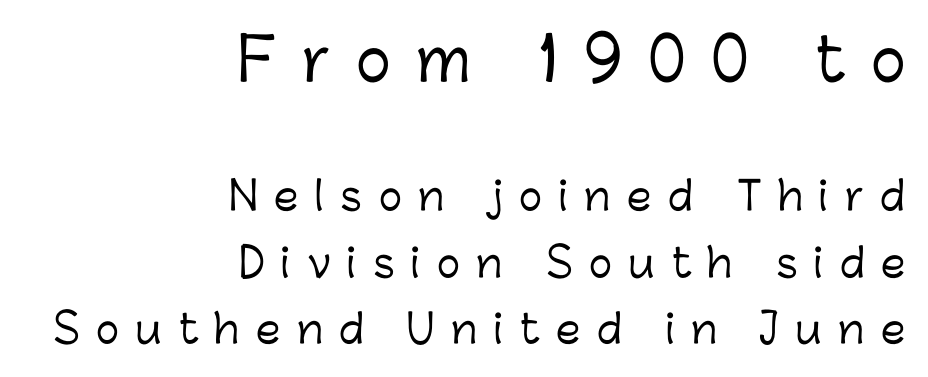
The image shows 59 px sans-serif type, upright; set right-aligned, line spacing 1.71x, unusually wide letter spacing (+0.43 em), not underlined; the first (top) block is 1.51x larger; low stroke contrast and a medium x-height.
